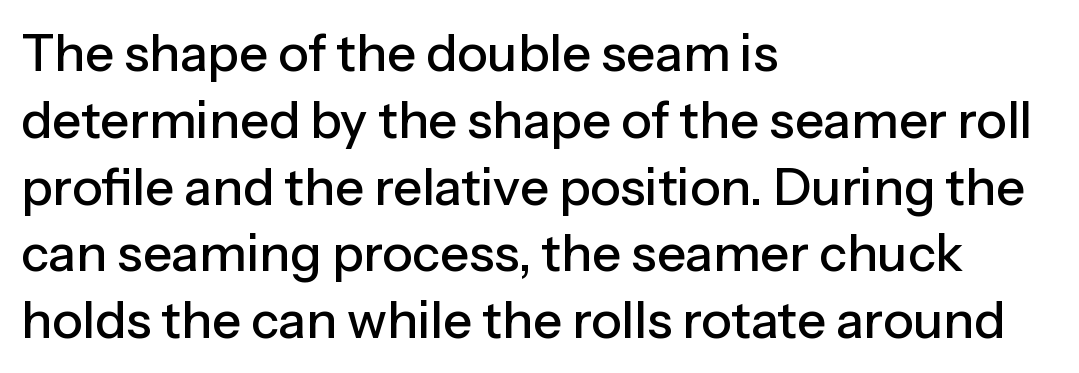
{"serif": "no", "italic": "no", "width": "normal", "stroke_contrast": "low", "x_height": "medium", "monospaced": "no", "underline": "no", "align": "left", "line_spacing": "normal", "line_spacing_ratio": 1.31, "letter_spacing": "normal", "letter_spacing_em": 0.0, "glyph_px": 51}
